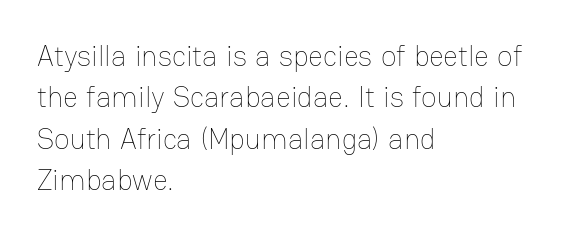
Only glyphs here, with clear space below each row. Line beginnings align vertically; line endings do not. This is not heavy type; no bold has been used. The letters advance in unequal steps, a hallmark of proportional type.
